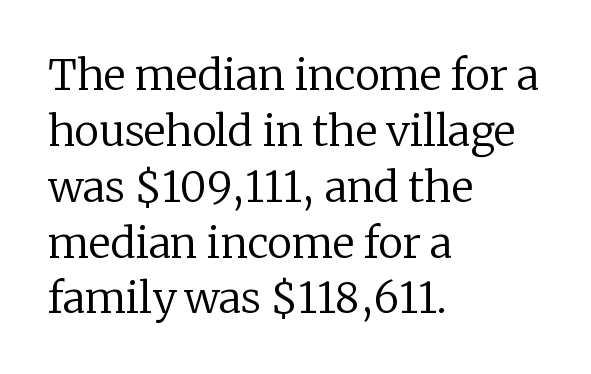
{"serif": "yes", "italic": "no", "bold": "no", "weight": "regular", "width": "normal", "stroke_contrast": "low", "x_height": "medium", "monospaced": "no", "underline": "no", "align": "left", "line_spacing": "normal", "line_spacing_ratio": 1.33, "letter_spacing": "normal", "letter_spacing_em": 0.0, "glyph_px": 42}
